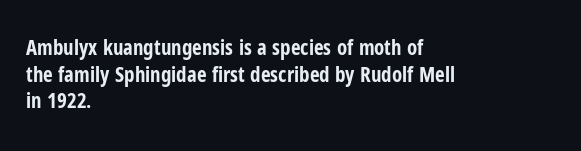
{"italic": "no", "bold": "yes", "underline": "no", "align": "left", "line_spacing": "normal", "line_spacing_ratio": 1.27, "letter_spacing": "normal", "letter_spacing_em": 0.0, "glyph_px": 21}
